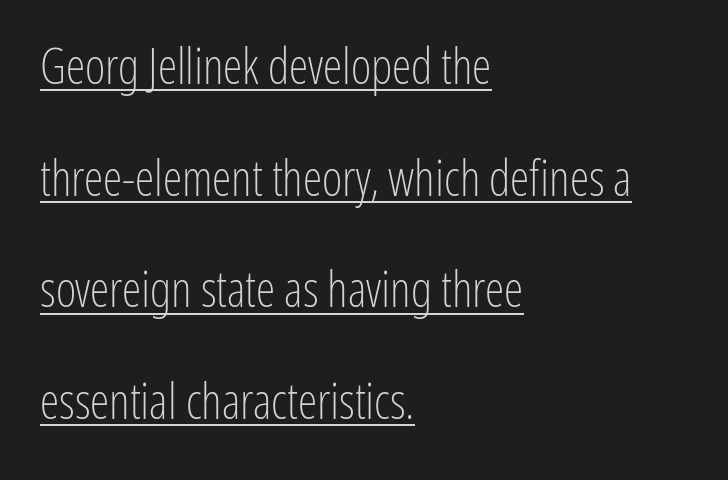
The image shows 49 px light, condensed sans-serif type, upright; set left-aligned, loose line spacing (2.28x), normal letter spacing, underlined; low stroke contrast and a medium x-height.
